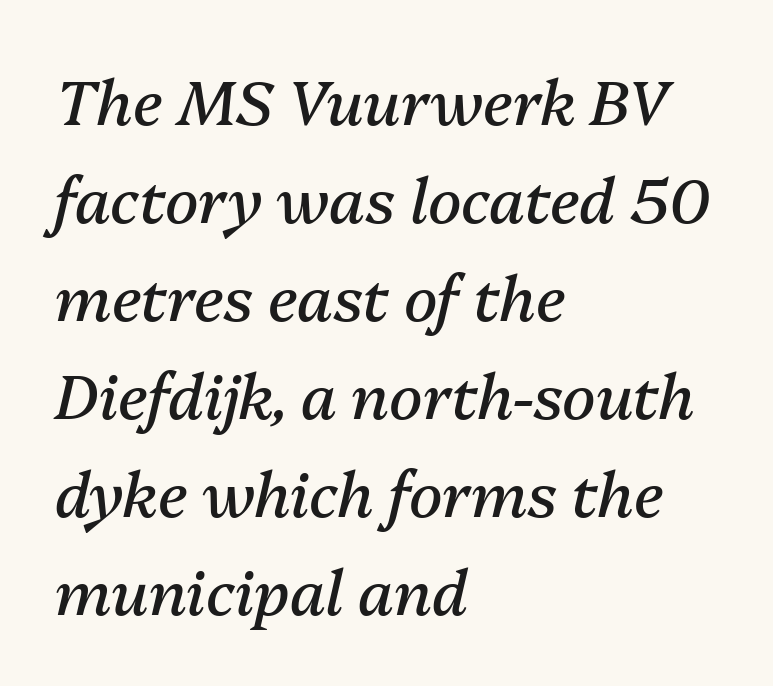
Q: Is the text bold? A: No.
Q: Is the text italic (slanted)? A: Yes, it leans right by about 13 degrees.
Q: Is the text underlined? A: No.
Q: How is the paragraph aligned? A: Left-aligned.
Q: Is the spacing between letters normal or unusually wide? A: Normal.
Q: Is the spacing between lines tight, normal or loose? A: Normal.
Q: Width (condensed, normal, or wide)? A: Normal.
Q: Stroke contrast? A: Medium.
Q: x-height? A: Medium.
Q: Monospaced? A: No.
